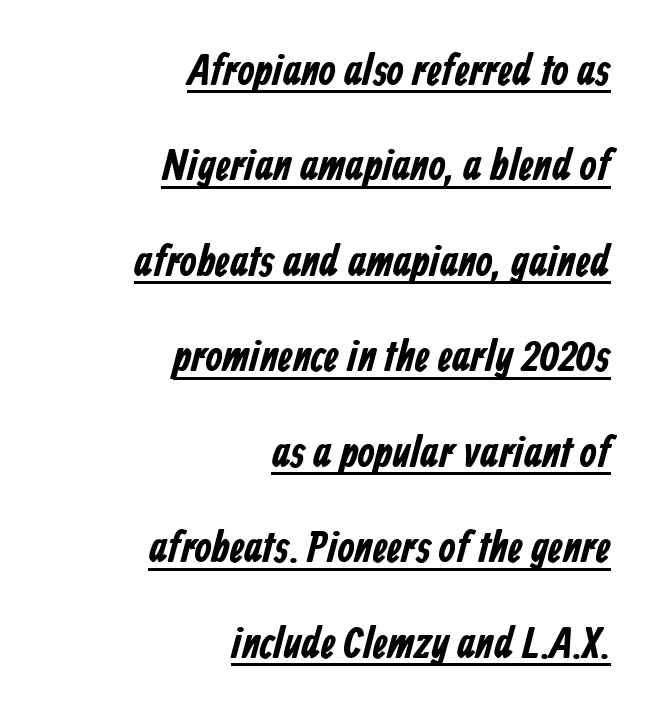
{"serif": "no", "bold": "yes", "weight": "bold", "width": "condensed", "stroke_contrast": "low", "x_height": "medium", "monospaced": "no", "underline": "yes", "align": "right", "line_spacing": "loose", "line_spacing_ratio": 2.17, "letter_spacing": "normal", "letter_spacing_em": 0.0, "glyph_px": 44}
